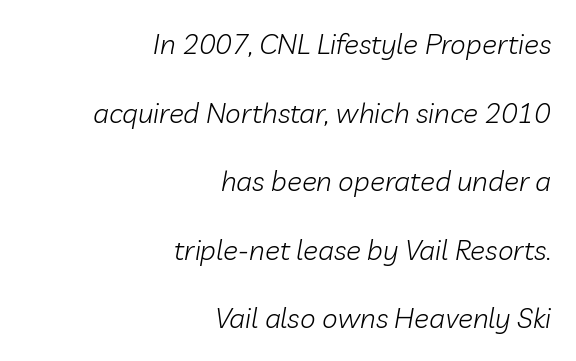
The image shows 28 px light type, italic (leaning right); set right-aligned, loose line spacing (2.45x), normal letter spacing, not underlined; low stroke contrast and a medium x-height.
